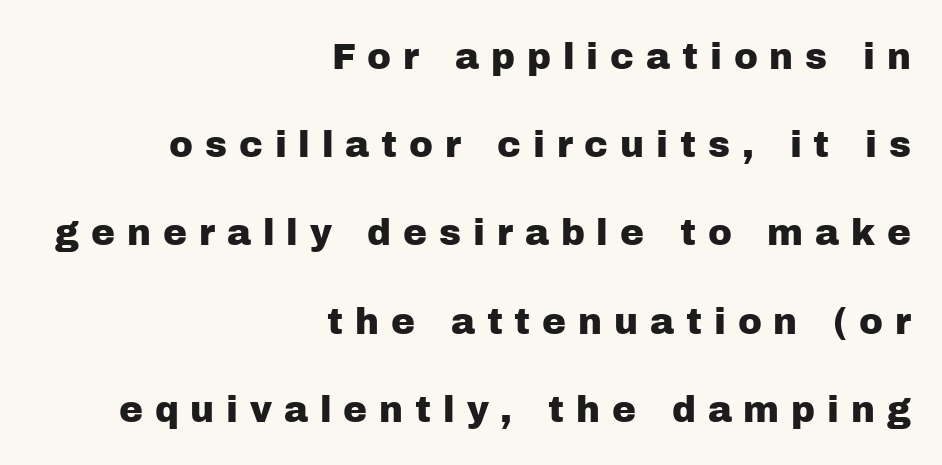
Look at the bottom of the vertical strokes: they stop flat, with no serifs. The type sits square on the baseline with zero lean. The tracking jumps out immediately: characters are airy and widely separated. Compared with a flush-left layout, this one pins lines to the opposite, right side. The rendering uses natural spacing where letterforms have individual widths.
